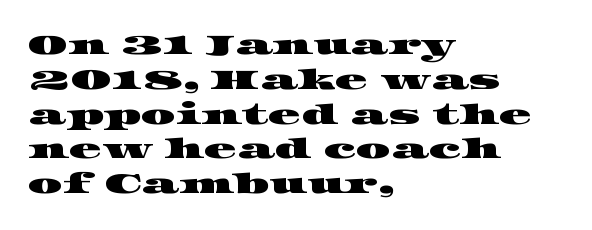
{"underline": "no", "align": "left", "line_spacing": "normal", "line_spacing_ratio": 1.29, "letter_spacing": "normal", "letter_spacing_em": 0.0, "glyph_px": 27}
